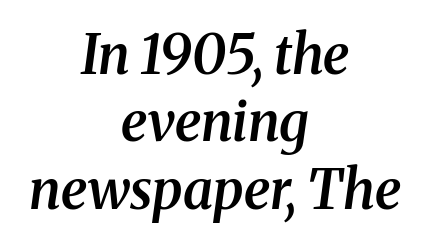
The foot of each line stays bare and open. Do the characters align in a grid? No, the font is proportional. The letterforms sit shoulder to shoulder at normal distance. Which margin do the lines hug? Neither — every line sits in the middle. The space between consecutive lines is moderate. The typography opts for an oblique posture over an upright one.
